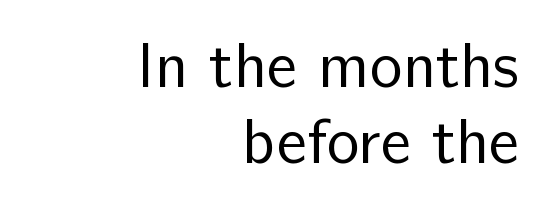
Q: Is the text bold? A: No.
Q: Is the text italic (slanted)? A: No, it is upright.
Q: Is the typeface a serif or a sans-serif typeface? A: Sans-serif.
Q: Is the text underlined? A: No.
Q: How is the paragraph aligned? A: Right-aligned.
Q: Is the spacing between letters normal or unusually wide? A: Normal.
Q: Width (condensed, normal, or wide)? A: Normal.
Q: Stroke contrast? A: Low.
Q: x-height? A: Medium.
Q: Monospaced? A: No.
